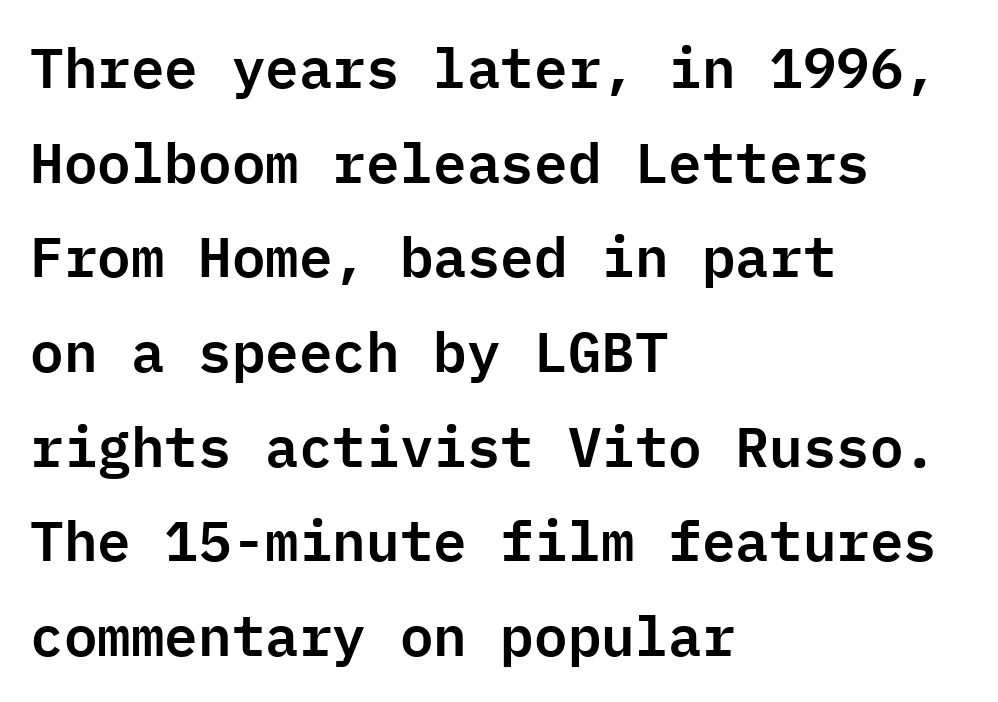
{"serif": "no", "italic": "no", "width": "normal", "stroke_contrast": "low", "x_height": "medium", "monospaced": "yes", "underline": "no", "align": "left", "line_spacing": "normal", "line_spacing_ratio": 1.69, "letter_spacing": "normal", "letter_spacing_em": 0.0, "glyph_px": 56}
